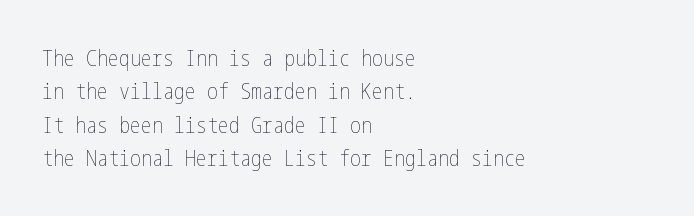
Summary of vertical rhythm: regular, with standard interline spacing. No extra ink here — the face is not bold. Quick note: not italic, upright. Horizontal alignment here is leftward, the default for most running prose.
